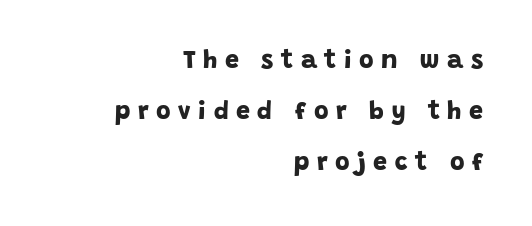
{"bold": "yes", "underline": "no", "align": "right", "line_spacing": "loose", "line_spacing_ratio": 2.04, "letter_spacing": "wide", "letter_spacing_em": 0.3, "glyph_px": 25}
